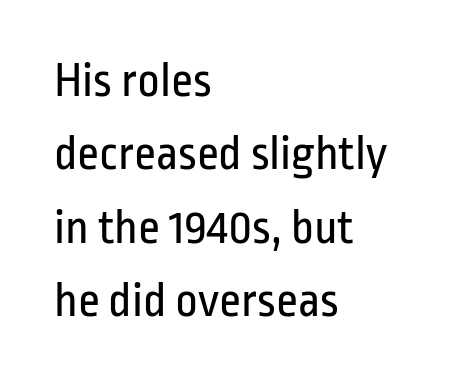
Q: Is the text bold? A: No.
Q: Is the text italic (slanted)? A: No, it is upright.
Q: Is the typeface a serif or a sans-serif typeface? A: Sans-serif.
Q: Is the text underlined? A: No.
Q: How is the paragraph aligned? A: Left-aligned.
Q: Is the spacing between letters normal or unusually wide? A: Normal.
Q: Is the spacing between lines tight, normal or loose? A: Normal.
Q: Width (condensed, normal, or wide)? A: Condensed.
Q: Stroke contrast? A: Low.
Q: x-height? A: Medium.
Q: Monospaced? A: No.
